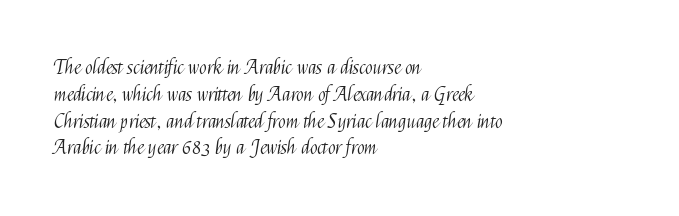
{"bold": "no", "underline": "no", "align": "left", "line_spacing": "normal", "line_spacing_ratio": 1.34, "letter_spacing": "normal", "letter_spacing_em": 0.0, "glyph_px": 20}
